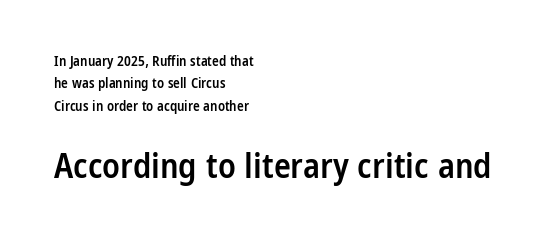
The strokes are fattened partway — semibold, not bold. Check under the words: just untouched page. When letters stand straight like this, we call the style roman or upright. A student would call this left alignment; a typographer would say flush left, rag right. Quick note: interline space is typical. The letters carry no serifs — their stems end cleanly without finishing strokes.
